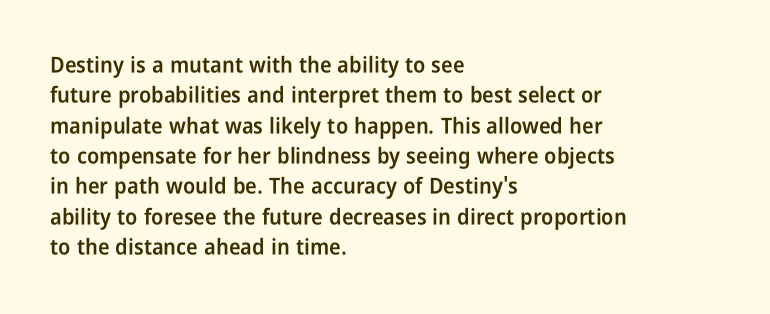
{"italic": "no", "bold": "semi", "underline": "no", "align": "left", "line_spacing": "normal", "line_spacing_ratio": 1.38, "letter_spacing": "normal", "letter_spacing_em": 0.0, "glyph_px": 22}
